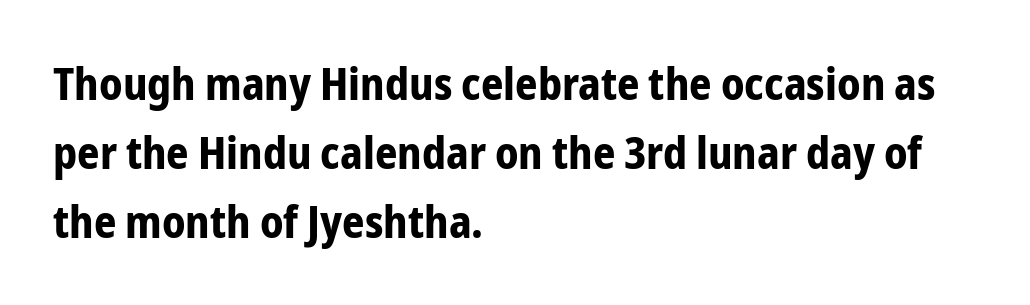
The image shows 44 px bold, condensed sans-serif type, upright; set left-aligned, normal line spacing (1.57x), normal letter spacing, not underlined; low stroke contrast and a medium x-height.
